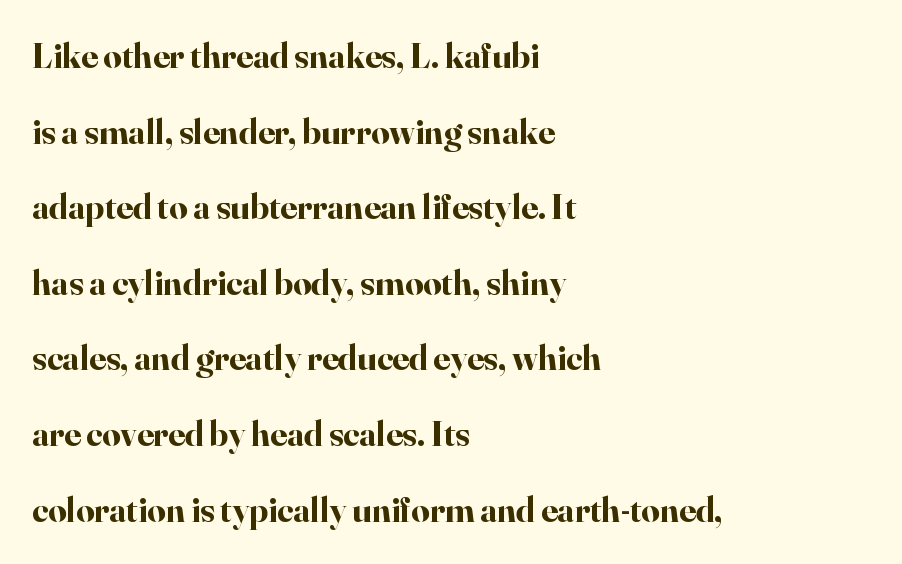
The image shows 36 px bold serif type, upright; set left-aligned, loose line spacing (2.1x), normal letter spacing, not underlined; high stroke contrast and a small x-height.
